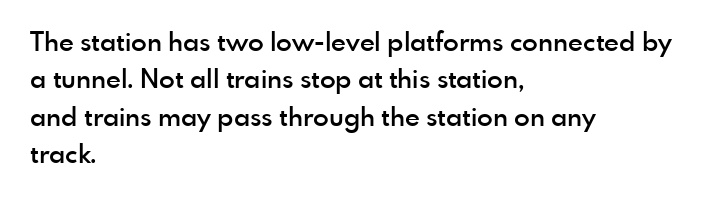
{"italic": "no", "bold": "semi", "underline": "no", "align": "left", "line_spacing": "normal", "line_spacing_ratio": 1.44, "letter_spacing": "normal", "letter_spacing_em": 0.0, "glyph_px": 26}
